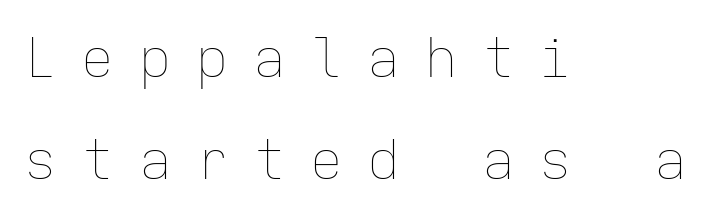
Q: Is the text bold? A: No.
Q: Is the text italic (slanted)? A: No, it is upright.
Q: Is the text underlined? A: No.
Q: How is the paragraph aligned? A: Left-aligned.
Q: Is the spacing between letters normal or unusually wide? A: Unusually wide.
Q: Width (condensed, normal, or wide)? A: Normal.
Q: Stroke contrast? A: Low.
Q: x-height? A: Medium.
Q: Monospaced? A: Yes.
